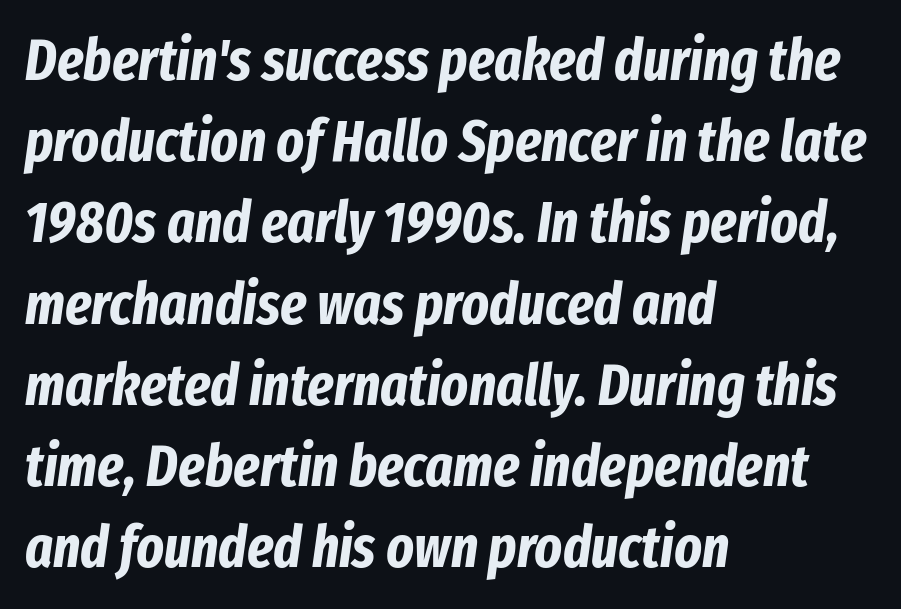
The image shows 58 px bold, condensed type, italic (leaning right); set left-aligned, normal line spacing (1.4x), normal letter spacing, not underlined; low stroke contrast and a medium x-height.
